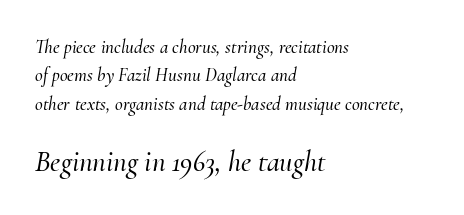
The image shows 29 px serif type, italic (leaning right); set left-aligned, normal line spacing (1.5x), normal letter spacing, not underlined; the second (bottom) block is 1.53x larger; medium stroke contrast and a small x-height.
